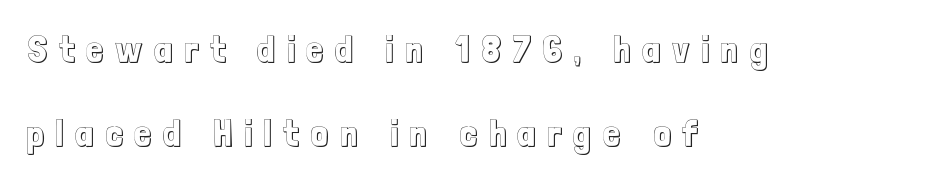
The image shows 38 px condensed type, upright; set left-aligned, loose line spacing (2.21x), unusually wide letter spacing (+0.31 em), not underlined; a medium x-height.
